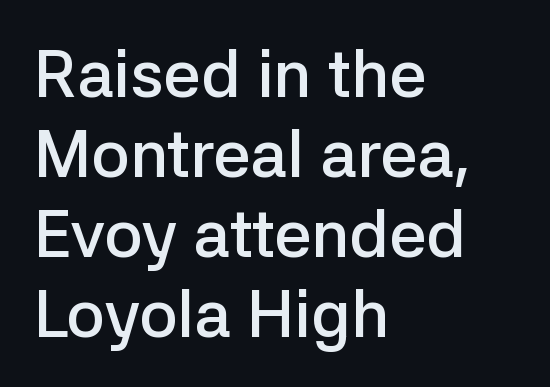
The face used here is a semibold: visibly heavier than regular, lighter than bold. Left-aligned paragraph, ragged on the right. This sample uses an upright cut, with every glyph sitting square on the baseline. The letters carry no serifs — their stems end cleanly without finishing strokes. Letters rest on an invisible, unmarked baseline.
